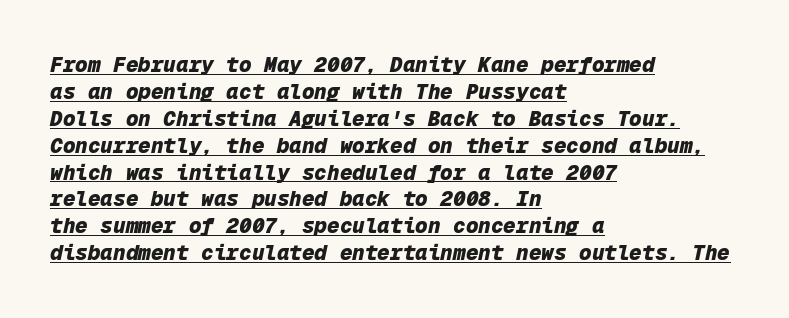
{"italic": "yes", "lean": "right", "slant_degrees": 12, "bold": "yes", "underline": "yes", "align": "left", "line_spacing": "normal", "line_spacing_ratio": 1.28, "letter_spacing": "normal", "letter_spacing_em": 0.0, "glyph_px": 21}
